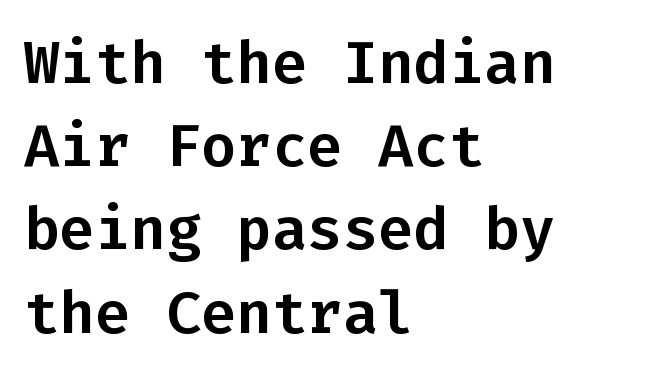
Q: Is the text italic (slanted)? A: No, it is upright.
Q: Is the typeface a serif or a sans-serif typeface? A: Sans-serif.
Q: Is the text underlined? A: No.
Q: How is the paragraph aligned? A: Left-aligned.
Q: Is the spacing between letters normal or unusually wide? A: Normal.
Q: Is the spacing between lines tight, normal or loose? A: Normal.
Q: Width (condensed, normal, or wide)? A: Normal.
Q: Stroke contrast? A: Low.
Q: x-height? A: Medium.
Q: Monospaced? A: Yes.
